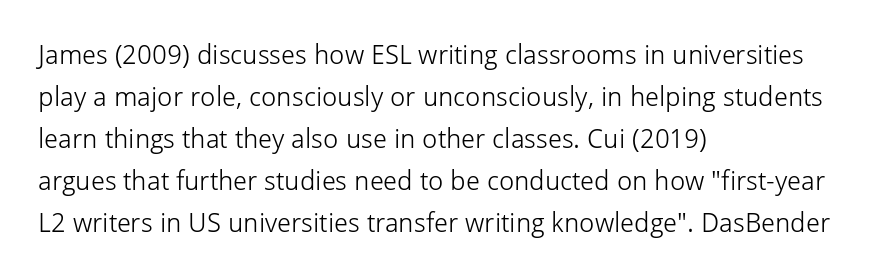
Each new line begins a customary step beneath the previous one. The passage shown is not underscored anywhere. Weight: not bold — regular or lighter. Nope, not italic — everything's standing straight. A classic flush-left, rag-right setting is used for this passage.
